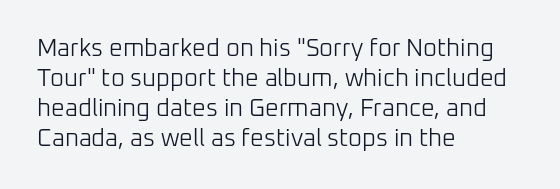
The image shows 24 px text type, upright; set left-aligned, normal line spacing (1.25x), normal letter spacing, not underlined.
